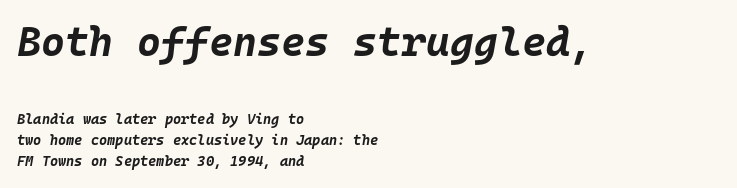
Q: Is the text bold? A: Yes.
Q: Is the text italic (slanted)? A: Yes, it leans right by about 10 degrees.
Q: Is the text underlined? A: No.
Q: How is the paragraph aligned? A: Left-aligned.
Q: Is the spacing between letters normal or unusually wide? A: Normal.
Q: Is the spacing between lines tight, normal or loose? A: Normal.
Q: Which block of text is set in a larger size, the first (top) or the second (bottom)? A: The first (top) one.
Q: Width (condensed, normal, or wide)? A: Normal.
Q: Stroke contrast? A: Low.
Q: x-height? A: Large.
Q: Monospaced? A: Yes.
